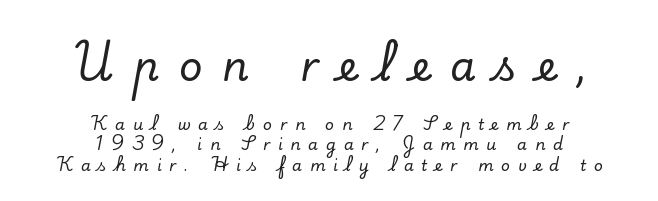
{"serif": "yes", "width": "normal", "stroke_contrast": "low", "x_height": "small", "monospaced": "no", "underline": "no", "align": "center", "line_spacing": "normal", "line_spacing_ratio": 1.29, "letter_spacing": "wide", "letter_spacing_em": 0.48, "larger_block": "first", "size_ratio": 2.56, "glyph_px": 41}
